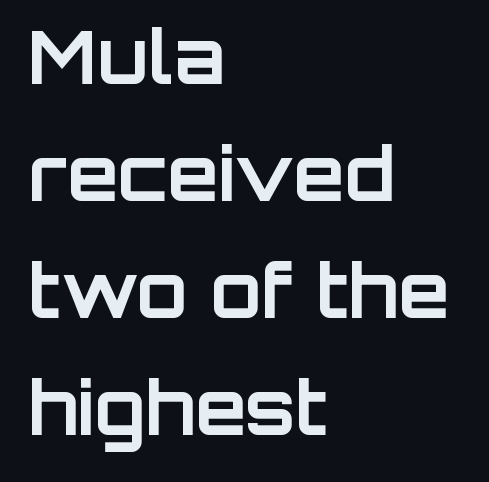
{"serif": "no", "italic": "no", "bold": "yes", "weight": "bold", "width": "normal", "stroke_contrast": "low", "x_height": "large", "monospaced": "no", "underline": "no", "align": "left", "line_spacing": "normal", "line_spacing_ratio": 1.58, "letter_spacing": "normal", "letter_spacing_em": 0.0, "glyph_px": 74}
